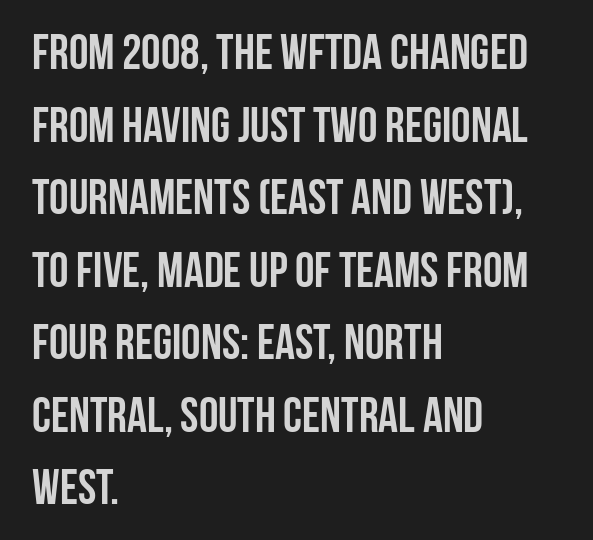
The image shows 49 px semibold, condensed sans-serif type, upright; set left-aligned, normal line spacing (1.48x), normal letter spacing, not underlined; low stroke contrast and a large x-height.
